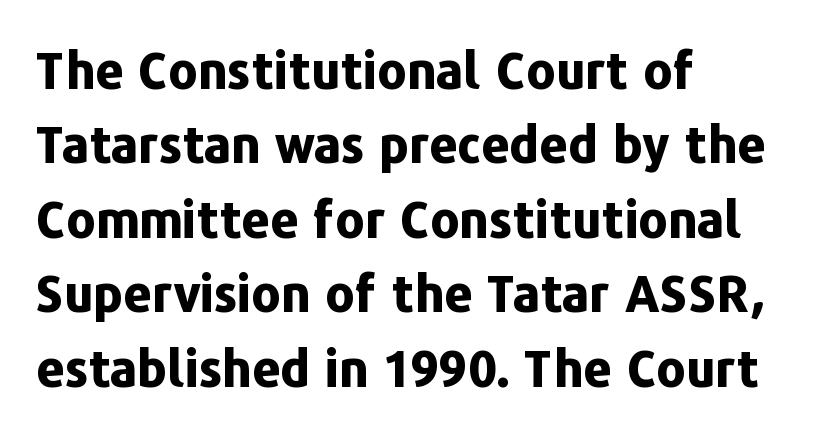
Default kerning and tracking; the words read as compact shapes. To sum up the face: it is a sans, with no serifs. The passage shown is typed in a proportional face where columns would drift. These lines sit exactly where default settings would place them.
